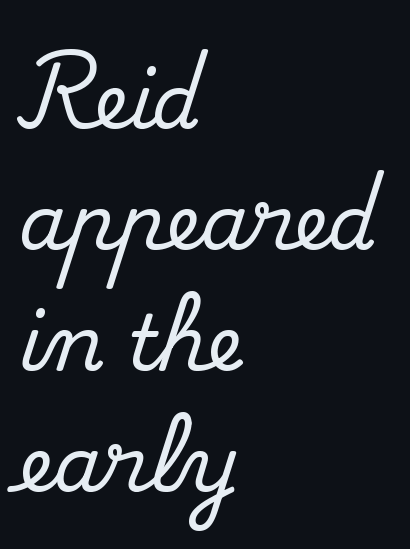
{"serif": "yes", "width": "normal", "stroke_contrast": "medium", "x_height": "small", "monospaced": "no", "underline": "no", "align": "left", "line_spacing": "normal", "line_spacing_ratio": 1.59, "letter_spacing": "normal", "letter_spacing_em": 0.0, "glyph_px": 76}
